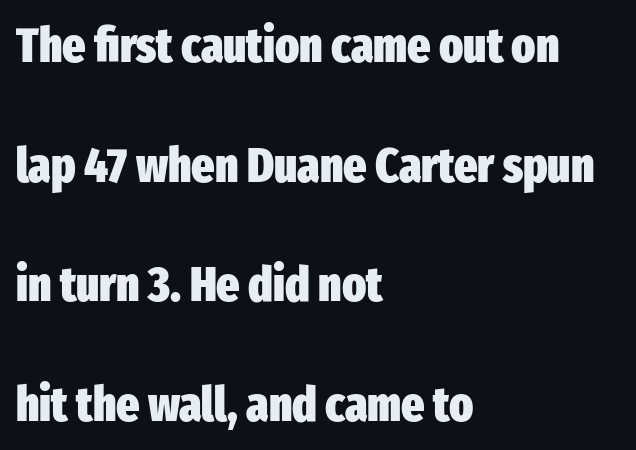
Anything drawn beneath the words? Only blank space. The lettering stays uniformly vertical, giving the passage a roman look. Regarding serifs, this sample does without them. The leading is generous, giving the passage an open texture. The gaps between neighbouring characters are ordinary and unremarkable.
